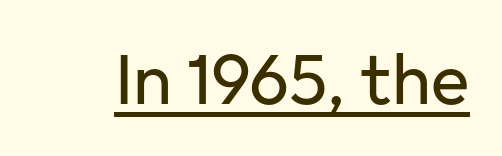
Is this a fixed-width face? No — the glyphs have proportional, varying widths. Inter-character spacing is left at the font's built-in metrics. Observe the absence of serifs on each vertical stroke in this sample. It's the straight-up-and-down kind of type. Stem width sits at or under what a default text font uses.
